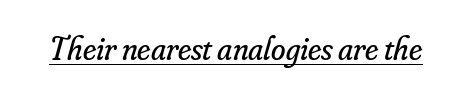
The string is rendered with underlining switched on. The rendering shows small feet on the letterforms — a serif design. The weight would be labelled regular, book, light, or lighter still. Every character sits at an angle, as italics do.
